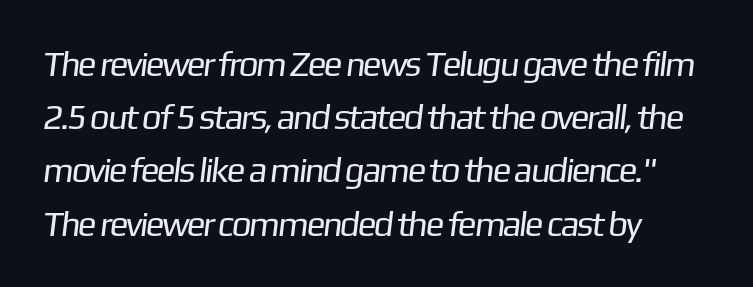
{"serif": "no", "bold": "no", "weight": "regular", "width": "normal", "stroke_contrast": "low", "x_height": "medium", "monospaced": "no", "underline": "no", "align": "left", "line_spacing": "normal", "line_spacing_ratio": 1.52, "letter_spacing": "normal", "letter_spacing_em": 0.0, "glyph_px": 35}
